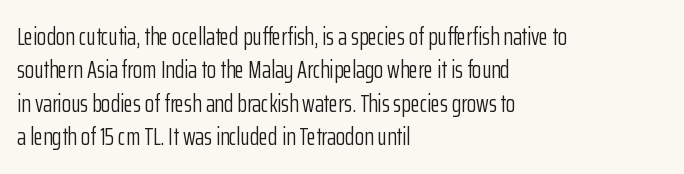
The letterforms sit at book weight or below. Posture: straight, roman, zero tilt. Tracking value appears to be zero — textbook default spacing. The passage shown stacks its lines at a standard gap. Is the block centered? No — it sits flush against the left margin. The foot of each line stays bare and open.
